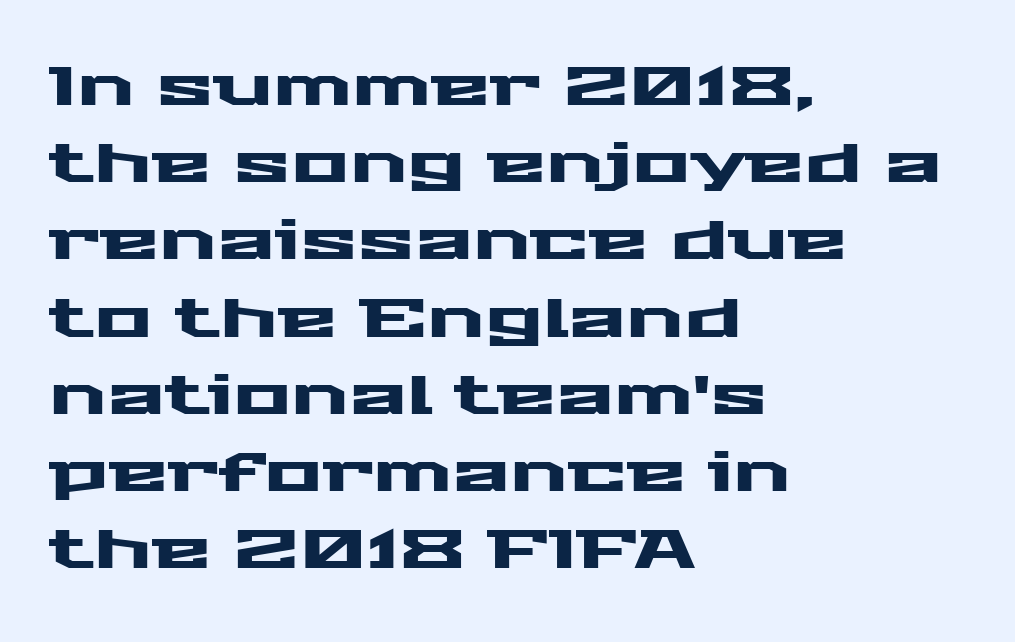
{"serif": "no", "italic": "no", "width": "wide", "stroke_contrast": "medium", "x_height": "medium", "monospaced": "no", "underline": "no", "align": "left", "line_spacing": "normal", "line_spacing_ratio": 1.43, "letter_spacing": "normal", "letter_spacing_em": 0.0, "glyph_px": 54}
